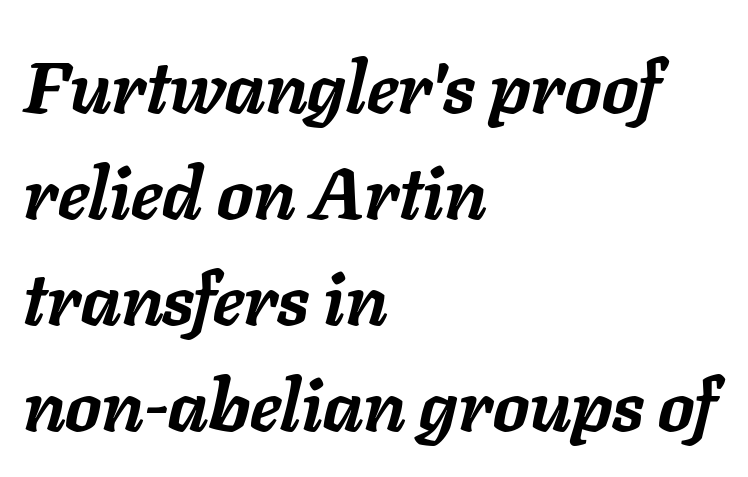
The image shows 72 px semibold type, italic (leaning right); set left-aligned, normal line spacing (1.47x), normal letter spacing, not underlined; low stroke contrast and a medium x-height.
